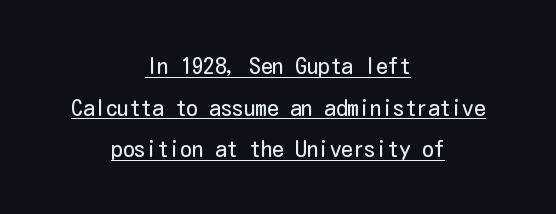
Q: Is the text bold? A: No.
Q: Is the text italic (slanted)? A: No, it is upright.
Q: Is the text underlined? A: Yes.
Q: How is the paragraph aligned? A: Centered.
Q: Is the spacing between letters normal or unusually wide? A: Normal.
